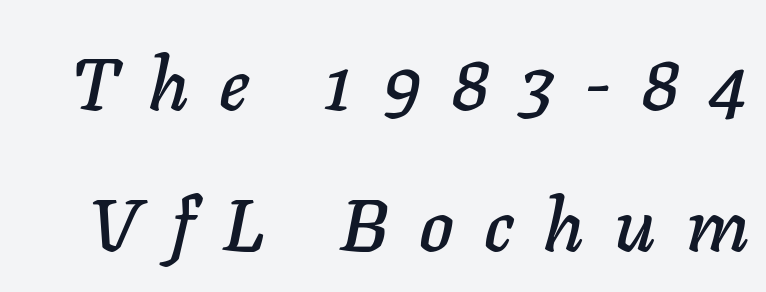
The image shows 74 px text type, italic (leaning right); set loose line spacing (1.9x), unusually wide letter spacing (+0.41 em), not underlined; low stroke contrast and a medium x-height.
